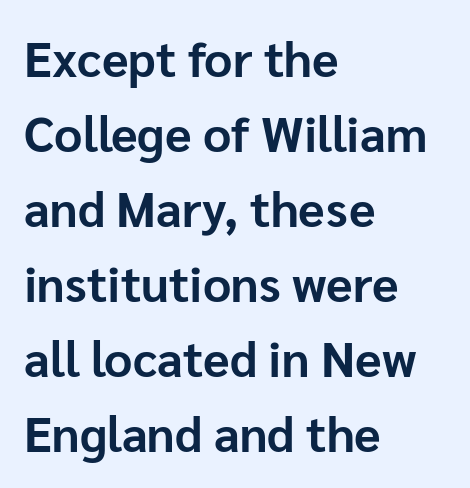
{"serif": "no", "italic": "no", "bold": "yes", "weight": "bold", "width": "normal", "stroke_contrast": "low", "x_height": "medium", "monospaced": "no", "underline": "no", "align": "left", "line_spacing": "normal", "line_spacing_ratio": 1.53, "letter_spacing": "normal", "letter_spacing_em": 0.0, "glyph_px": 49}
